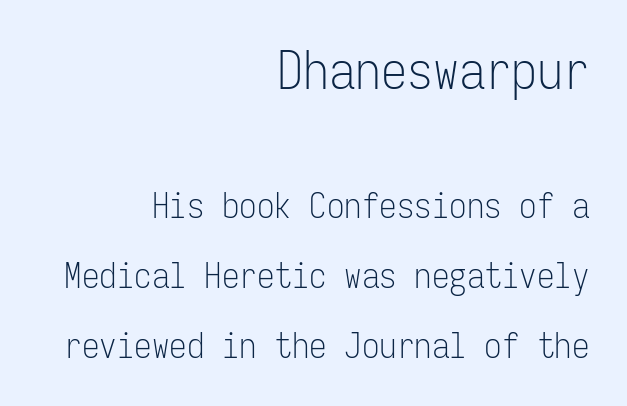
The image shows 52 px light, condensed sans-serif type, upright, monospaced; set right-aligned, loose line spacing (2.0x), normal letter spacing, not underlined; the first (top) block is 1.49x larger; low stroke contrast and a medium x-height.
